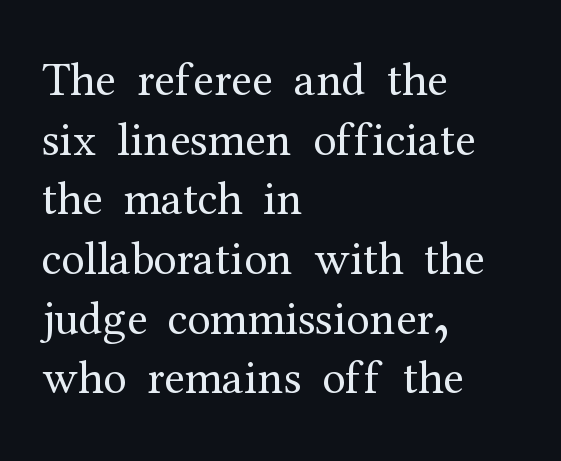
The image shows 47 px regular-weight serif type, upright; set left-aligned, normal line spacing (1.27x), normal letter spacing, not underlined; medium stroke contrast and a medium x-height.
